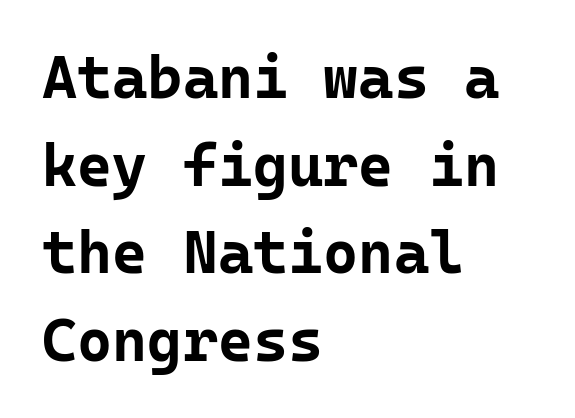
{"serif": "no", "italic": "no", "bold": "yes", "weight": "bold", "width": "normal", "stroke_contrast": "low", "x_height": "medium", "monospaced": "yes", "underline": "no", "align": "left", "line_spacing": "normal", "line_spacing_ratio": 1.46, "letter_spacing": "normal", "letter_spacing_em": 0.0, "glyph_px": 60}
